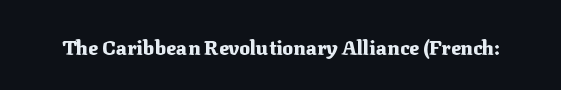
The rendering keeps characters at their native spacing. Underlining? Definitely not there. Nope, not italic — everything's standing straight. Set as a true bold cut, around the 700 mark.
